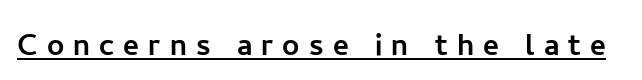
Q: Is the text italic (slanted)? A: No, it is upright.
Q: Is the typeface a serif or a sans-serif typeface? A: Sans-serif.
Q: Is the text underlined? A: Yes.
Q: Is the spacing between letters normal or unusually wide? A: Unusually wide.
Q: Width (condensed, normal, or wide)? A: Normal.
Q: Stroke contrast? A: Low.
Q: x-height? A: Medium.
Q: Monospaced? A: No.
